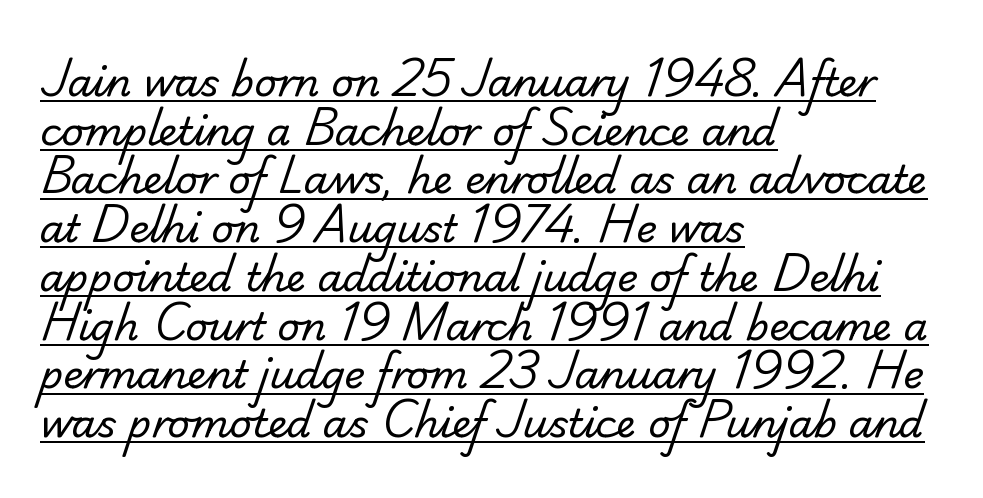
The image shows 39 px regular-weight sans-serif type; set left-aligned, normal line spacing (1.25x), normal letter spacing, underlined; low stroke contrast and a small x-height.
